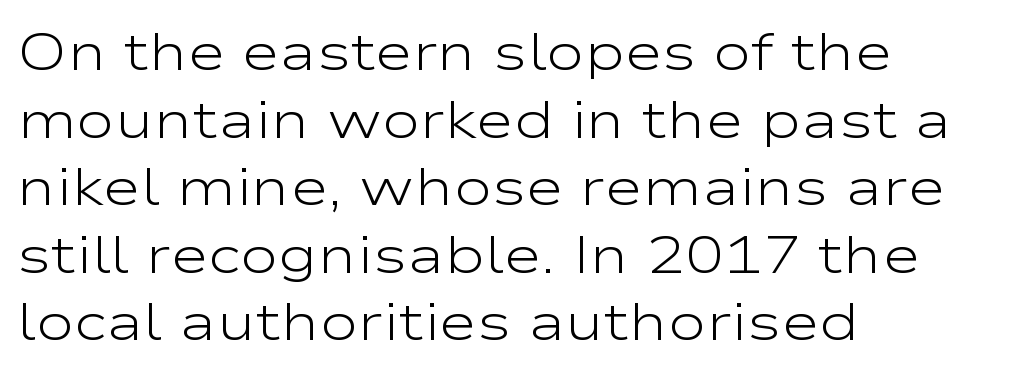
Q: Is the text bold? A: No.
Q: Is the text italic (slanted)? A: No, it is upright.
Q: Is the typeface a serif or a sans-serif typeface? A: Sans-serif.
Q: Is the text underlined? A: No.
Q: How is the paragraph aligned? A: Left-aligned.
Q: Is the spacing between letters normal or unusually wide? A: Normal.
Q: Is the spacing between lines tight, normal or loose? A: Normal.
Q: Width (condensed, normal, or wide)? A: Wide.
Q: Stroke contrast? A: Low.
Q: x-height? A: Medium.
Q: Monospaced? A: No.
